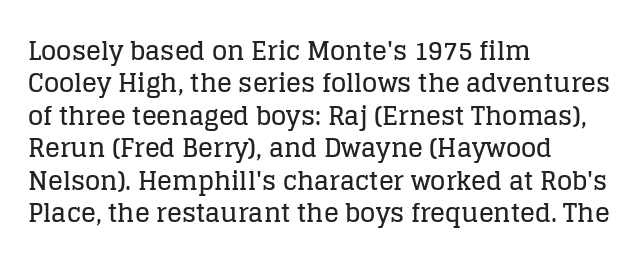
Q: Is the text italic (slanted)? A: No, it is upright.
Q: Is the text underlined? A: No.
Q: How is the paragraph aligned? A: Left-aligned.
Q: Is the spacing between letters normal or unusually wide? A: Normal.
Q: Is the spacing between lines tight, normal or loose? A: Normal.
